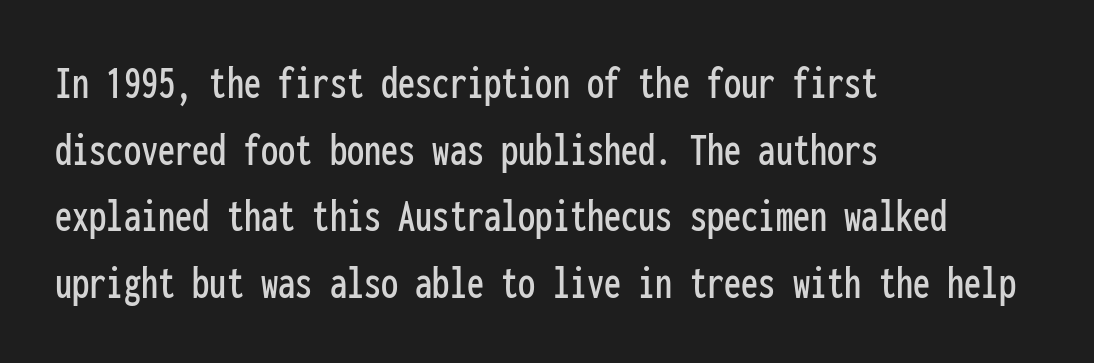
The image shows 49 px condensed sans-serif type, upright, monospaced; set left-aligned, normal line spacing (1.36x), normal letter spacing, not underlined; low stroke contrast and a medium x-height.
